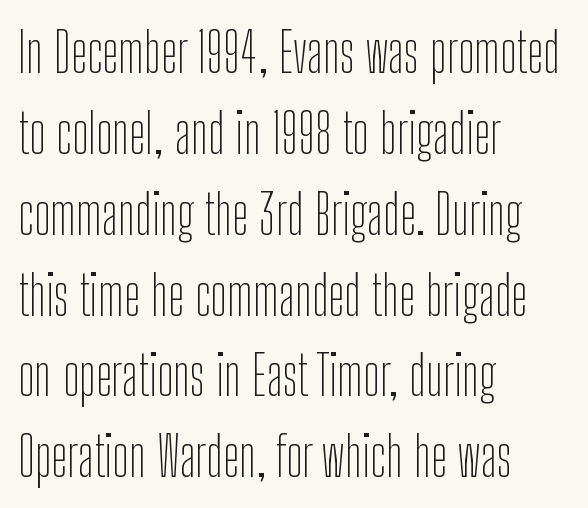
Proportional: the letters do not fall into vertical columns. The passage shown stacks its lines at a standard gap. Caption: face not bold, strokes unweighted. The type is set solid horizontally, with unmodified tracking. A typesetter would mark this as roman, not italic.
